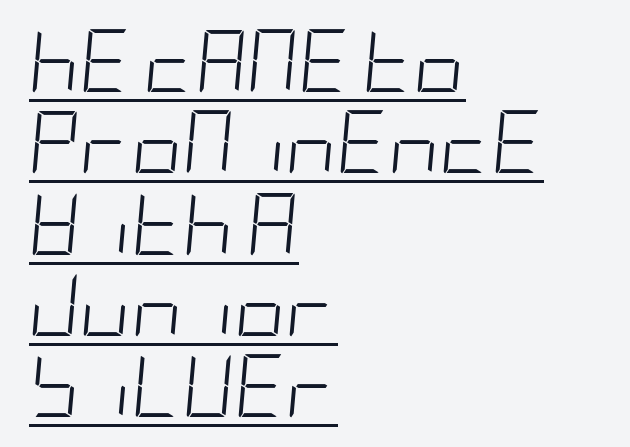
Q: Is the text bold? A: No.
Q: Is the text italic (slanted)? A: Yes, it leans right by about 5 degrees.
Q: Is the text underlined? A: Yes.
Q: How is the paragraph aligned? A: Left-aligned.
Q: Is the spacing between letters normal or unusually wide? A: Normal.
Q: Is the spacing between lines tight, normal or loose? A: Normal.
Q: Width (condensed, normal, or wide)? A: Condensed.
Q: Stroke contrast? A: Low.
Q: x-height? A: Large.
